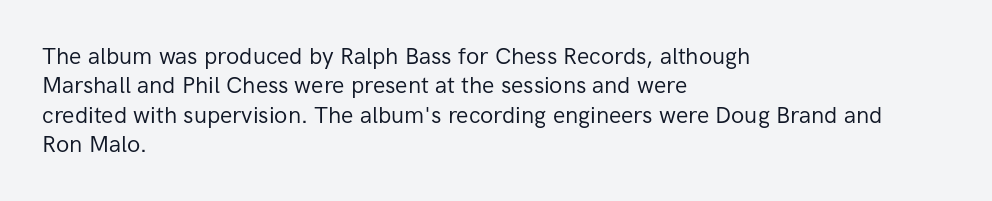
{"italic": "no", "bold": "no", "underline": "no", "align": "left", "line_spacing": "normal", "line_spacing_ratio": 1.28, "letter_spacing": "normal", "letter_spacing_em": 0.0, "glyph_px": 23}
